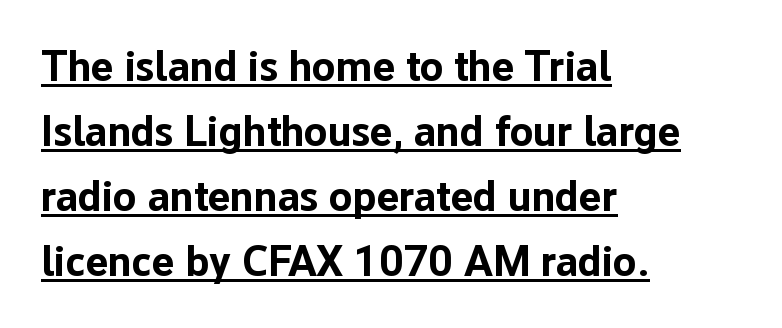
Q: Is the text bold? A: Yes.
Q: Is the text italic (slanted)? A: No, it is upright.
Q: Is the typeface a serif or a sans-serif typeface? A: Sans-serif.
Q: Is the text underlined? A: Yes.
Q: How is the paragraph aligned? A: Left-aligned.
Q: Is the spacing between letters normal or unusually wide? A: Normal.
Q: Is the spacing between lines tight, normal or loose? A: Normal.
Q: Width (condensed, normal, or wide)? A: Normal.
Q: Stroke contrast? A: Low.
Q: x-height? A: Medium.
Q: Monospaced? A: No.
